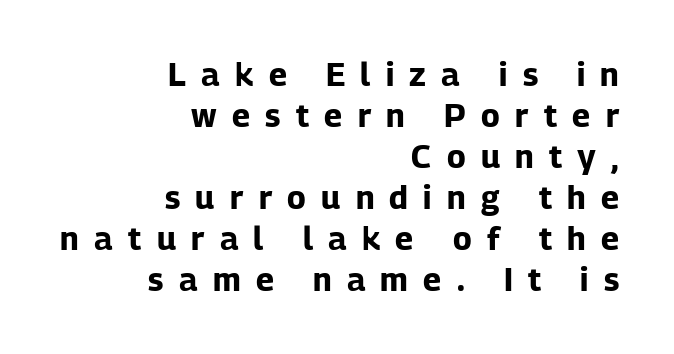
{"serif": "no", "italic": "no", "bold": "yes", "weight": "bold", "width": "normal", "stroke_contrast": "low", "x_height": "medium", "monospaced": "no", "underline": "no", "align": "right", "line_spacing": "normal", "line_spacing_ratio": 1.28, "letter_spacing": "wide", "letter_spacing_em": 0.48, "glyph_px": 32}
